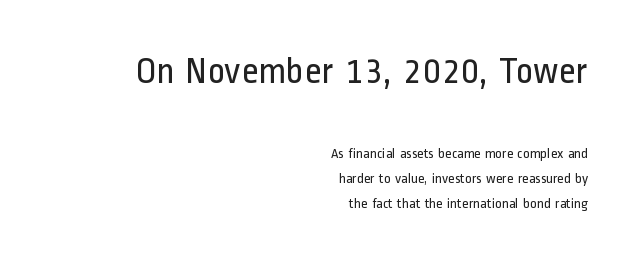
The image shows 37 px regular-weight, condensed sans-serif type, upright; set right-aligned, line spacing 1.77x, normal letter spacing, not underlined; the first (top) block is 2.64x larger; low stroke contrast and a medium x-height.
